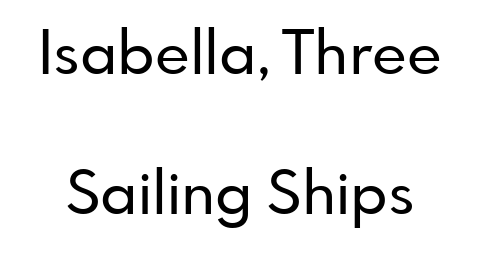
Serif or sans? Sans — the stroke terminals are bare. Underline: absent. You can tell it's not italic because the verticals are truly vertical. Each letter keeps its own natural width here, so spacing adapts to shape. Reading down the column, the eye jumps a long way to each next line.
